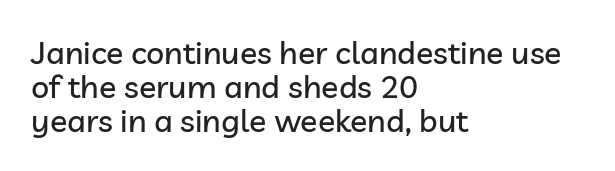
This rendering leaves character spacing at its baseline value. Bare-footed words on every line. Baseline-to-baseline distance is barely more than the letter height. A sans-serif font was chosen for this passage. Each line starts at the same left margin while the right side varies.
